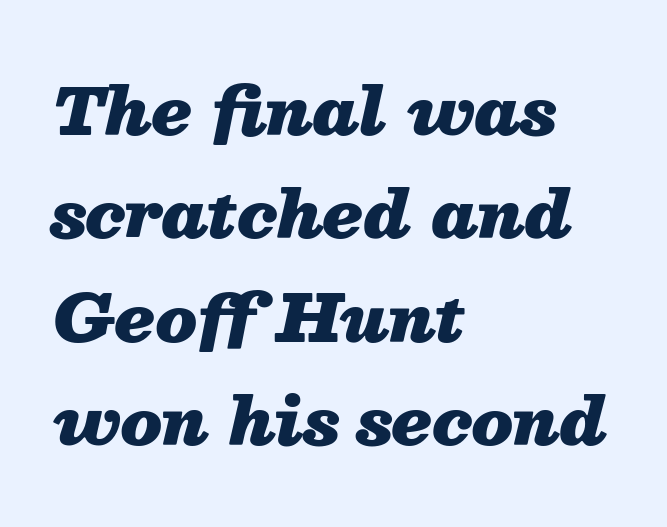
In terms of leading, this rendering sits right in the middle. Horizontally, the lines are justified to the leading edge only. The area under the type is left untouched. A full-strength bold gives these letters their thick strokes. You can tell it's italic because the verticals aren't actually vertical.
